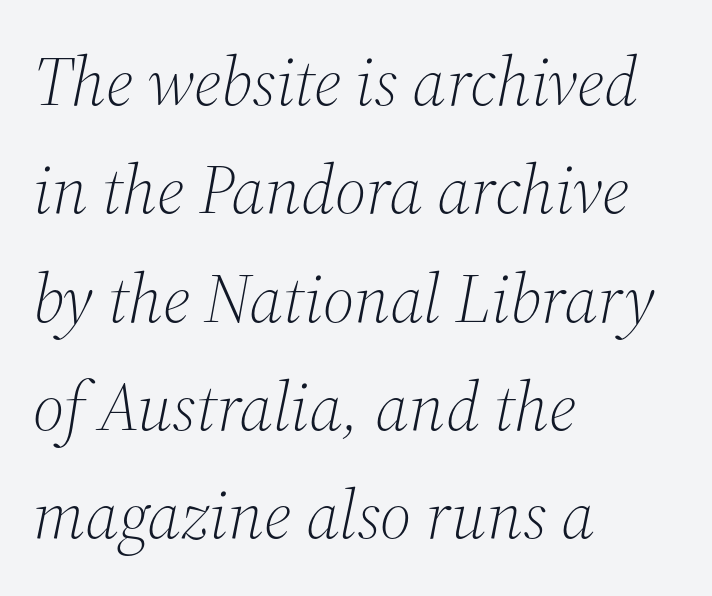
{"serif": "yes", "italic": "yes", "lean": "right", "slant_degrees": 12, "bold": "no", "weight": "light", "width": "normal", "stroke_contrast": "medium", "x_height": "medium", "monospaced": "no", "underline": "no", "align": "left", "line_spacing": "normal", "line_spacing_ratio": 1.57, "letter_spacing": "normal", "letter_spacing_em": 0.0, "glyph_px": 69}
